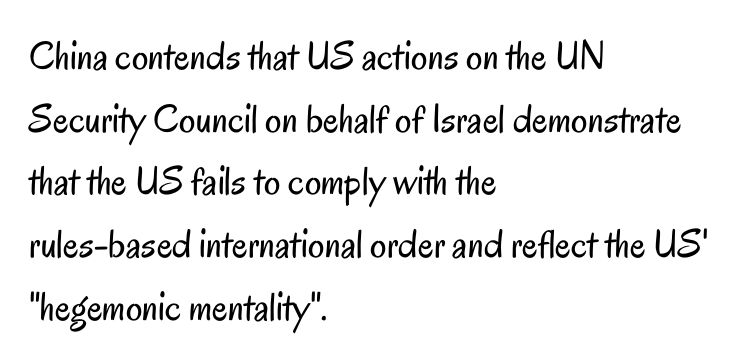
Q: Is the text bold? A: No.
Q: Is the text italic (slanted)? A: No, it is upright.
Q: Is the typeface a serif or a sans-serif typeface? A: Sans-serif.
Q: Is the text underlined? A: No.
Q: How is the paragraph aligned? A: Left-aligned.
Q: Is the spacing between letters normal or unusually wide? A: Normal.
Q: Is the spacing between lines tight, normal or loose? A: Normal.
Q: Width (condensed, normal, or wide)? A: Condensed.
Q: Stroke contrast? A: Low.
Q: x-height? A: Small.
Q: Monospaced? A: No.
